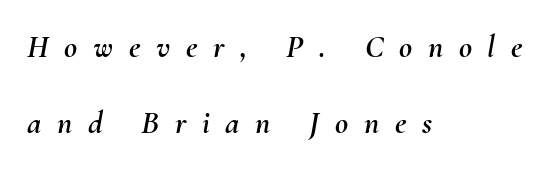
The image shows 32 px text type, italic (leaning right); set left-aligned, loose line spacing (2.37x), unusually wide letter spacing (+0.49 em), not underlined; medium stroke contrast and a small x-height.
